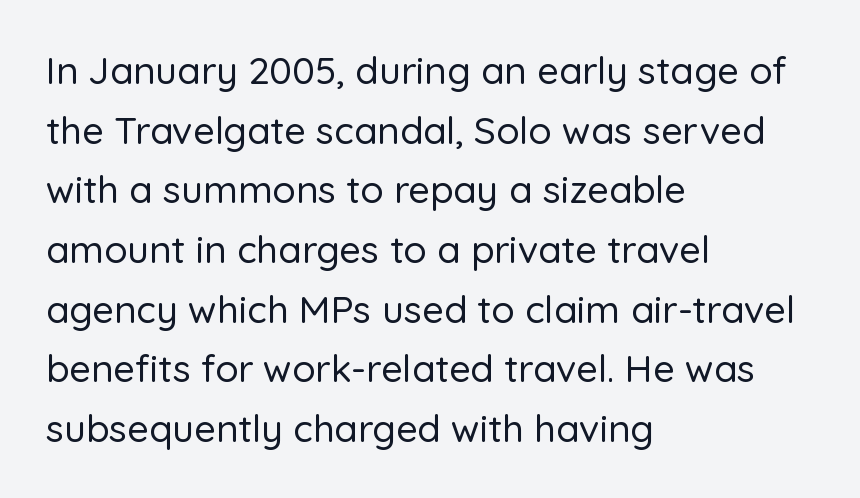
The image shows 38 px sans-serif type, upright; set left-aligned, normal line spacing (1.57x), normal letter spacing, not underlined; low stroke contrast and a medium x-height.
